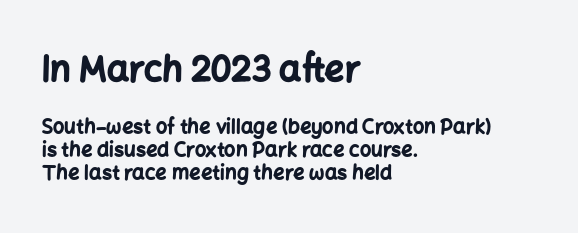
{"serif": "no", "italic": "no", "bold": "yes", "weight": "bold", "width": "normal", "stroke_contrast": "low", "x_height": "medium", "monospaced": "no", "underline": "no", "align": "left", "line_spacing_ratio": 1.16, "letter_spacing": "normal", "letter_spacing_em": 0.0, "larger_block": "first", "size_ratio": 1.75, "glyph_px": 35}
